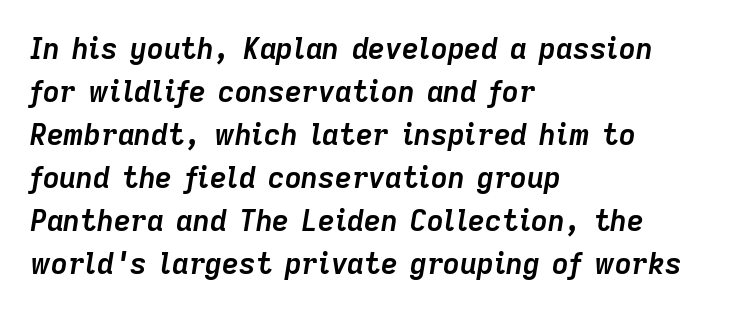
Q: Is the text bold? A: Yes.
Q: Is the text italic (slanted)? A: Yes, it leans right by about 9 degrees.
Q: Is the text underlined? A: No.
Q: How is the paragraph aligned? A: Left-aligned.
Q: Is the spacing between letters normal or unusually wide? A: Normal.
Q: Is the spacing between lines tight, normal or loose? A: Normal.
Q: Width (condensed, normal, or wide)? A: Normal.
Q: Stroke contrast? A: Low.
Q: x-height? A: Medium.
Q: Monospaced? A: No.
